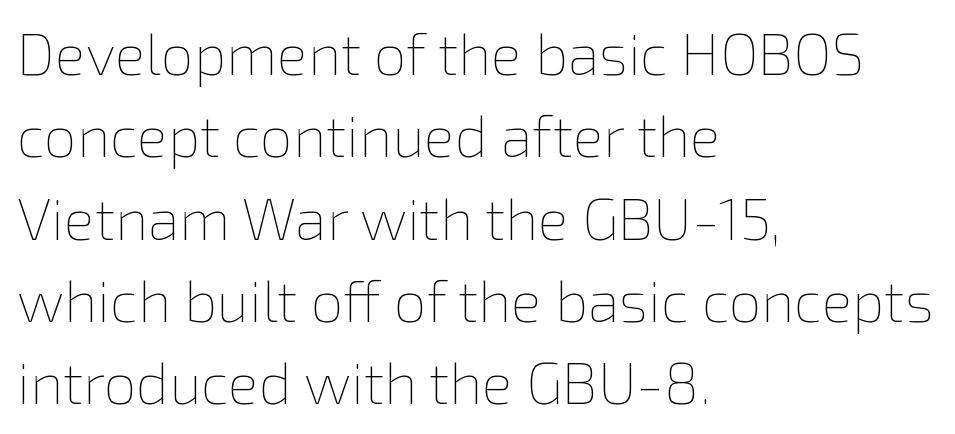
The passage shown is typed in a proportional face where columns would drift. Students, note that the glyphs here touch the page at normal intervals. This reads as an unemphasized weight, regular at the heaviest. Horizontal bands of white between lines are of average thickness. The letters stand upright; this is a roman face.
